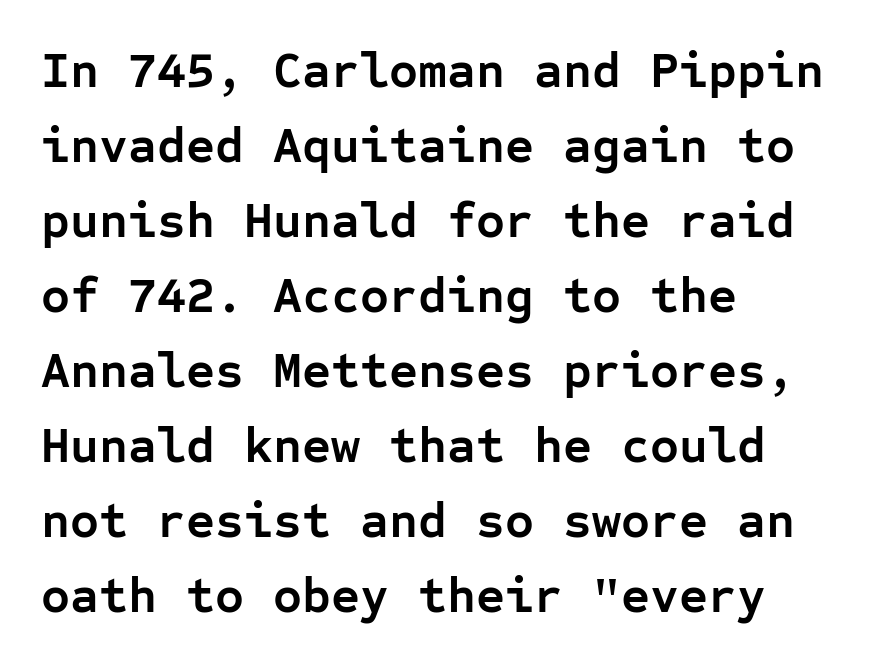
The image shows 50 px semibold sans-serif type, upright, monospaced; set left-aligned, normal line spacing (1.5x), normal letter spacing, not underlined; low stroke contrast and a medium x-height.
